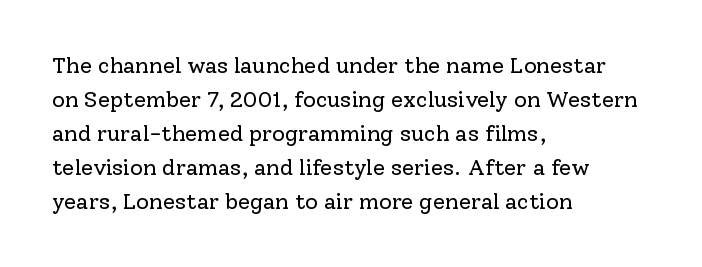
These lines stack with their left ends in a neat column. Any mark beneath the type? The region is blank. Short note: letters normally spaced. The type sits square on the baseline with zero lean.
